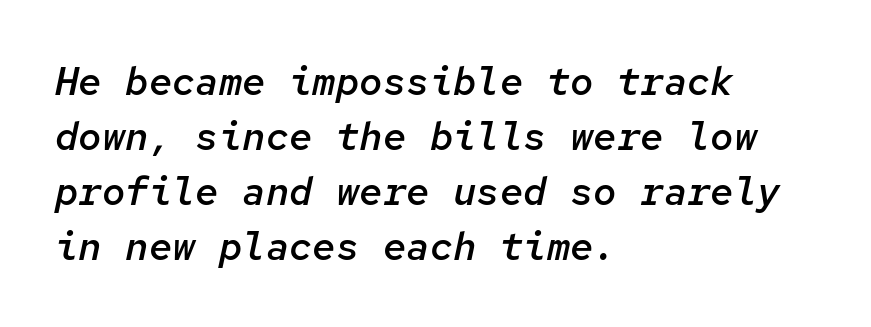
The space beneath each line is pristine and unruled. Each line starts at the same left margin while the right side varies. The font is running at a semibold setting, under full bold. The letters are slanted; this is an italic face. You could count columns in this text — the font is strictly monospaced. Honestly, the letter spacing is just normal — you wouldn't notice it.
